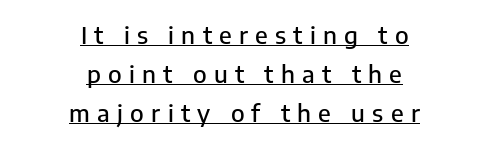
The image shows 24 px text type, upright; set centered, normal line spacing (1.63x), unusually wide letter spacing (+0.3 em), underlined.
